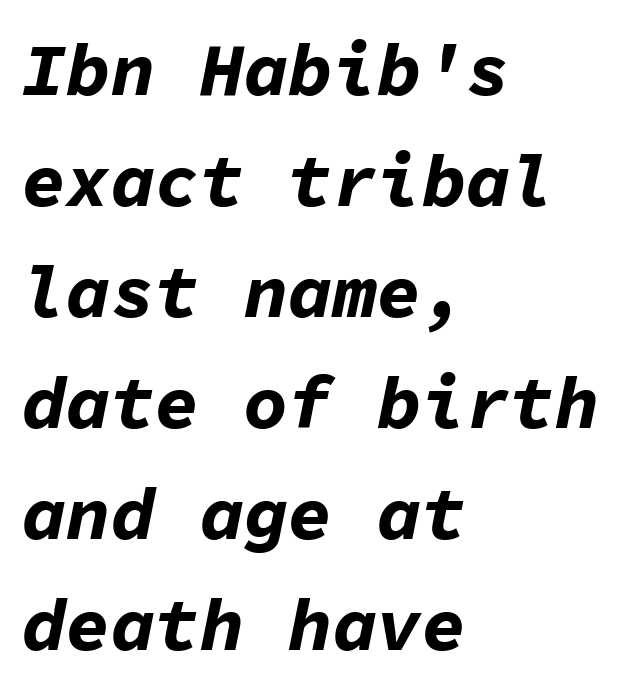
The image shows 74 px bold type, italic (leaning right), monospaced; set left-aligned, normal line spacing (1.5x), normal letter spacing, not underlined; low stroke contrast and a medium x-height.
